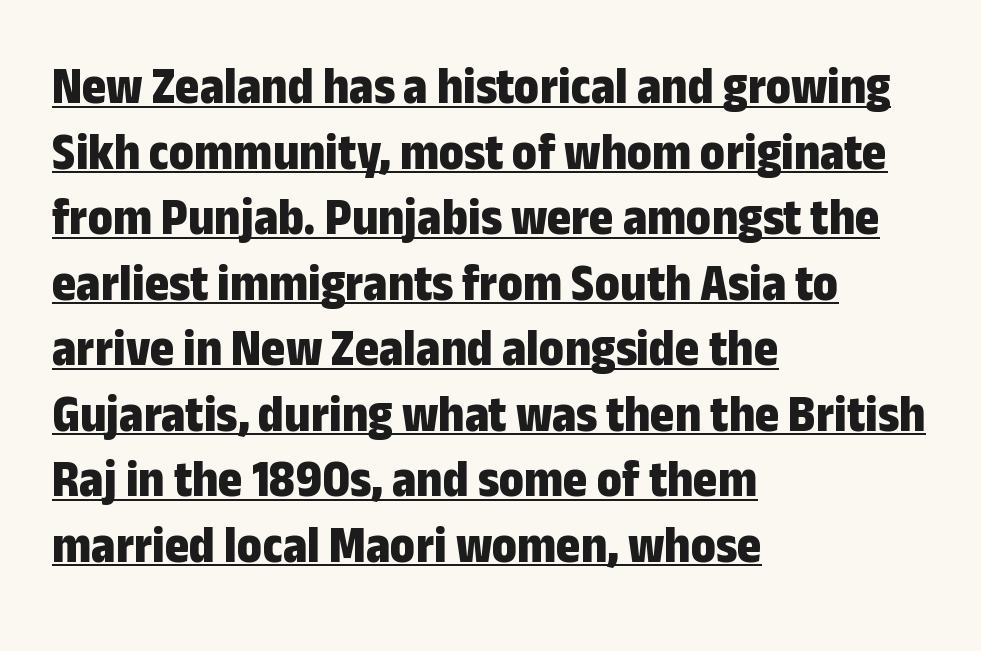
{"serif": "no", "italic": "no", "bold": "yes", "weight": "bold", "width": "condensed", "stroke_contrast": "low", "x_height": "medium", "monospaced": "no", "underline": "yes", "align": "left", "line_spacing": "normal", "line_spacing_ratio": 1.26, "letter_spacing": "normal", "letter_spacing_em": 0.0, "glyph_px": 52}
